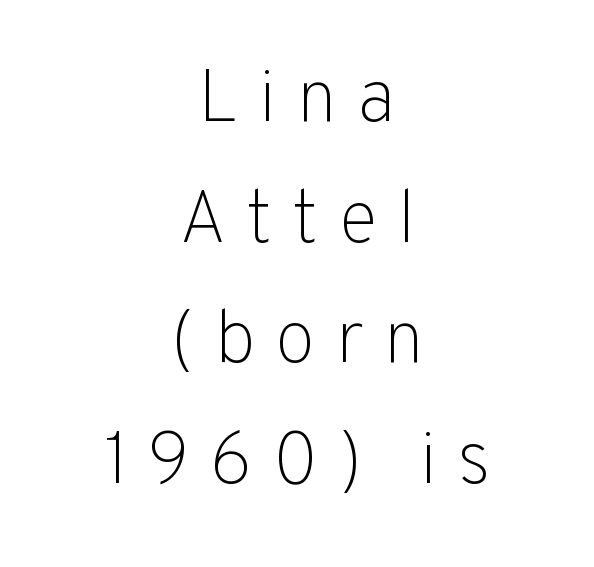
{"serif": "no", "italic": "no", "bold": "no", "weight": "light", "width": "normal", "stroke_contrast": "low", "x_height": "medium", "monospaced": "no", "underline": "no", "align": "center", "line_spacing": "normal", "line_spacing_ratio": 1.61, "letter_spacing": "wide", "letter_spacing_em": 0.26, "glyph_px": 75}
